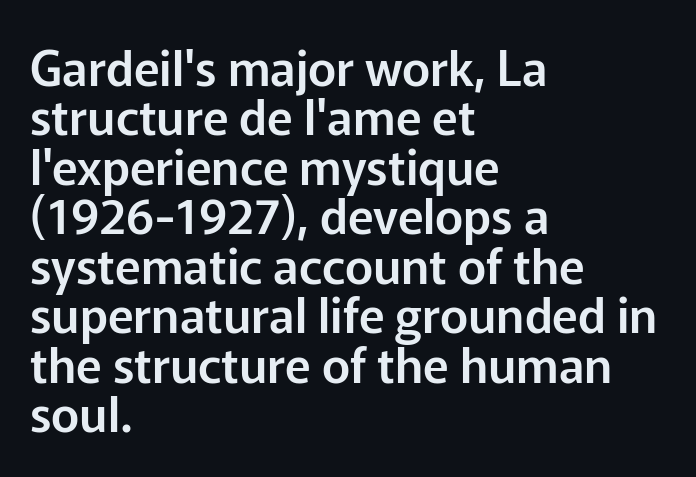
Q: Is the text italic (slanted)? A: No, it is upright.
Q: Is the typeface a serif or a sans-serif typeface? A: Sans-serif.
Q: Is the text underlined? A: No.
Q: How is the paragraph aligned? A: Left-aligned.
Q: Is the spacing between letters normal or unusually wide? A: Normal.
Q: Is the spacing between lines tight, normal or loose? A: Tight.
Q: Width (condensed, normal, or wide)? A: Normal.
Q: Stroke contrast? A: Low.
Q: x-height? A: Medium.
Q: Monospaced? A: No.
